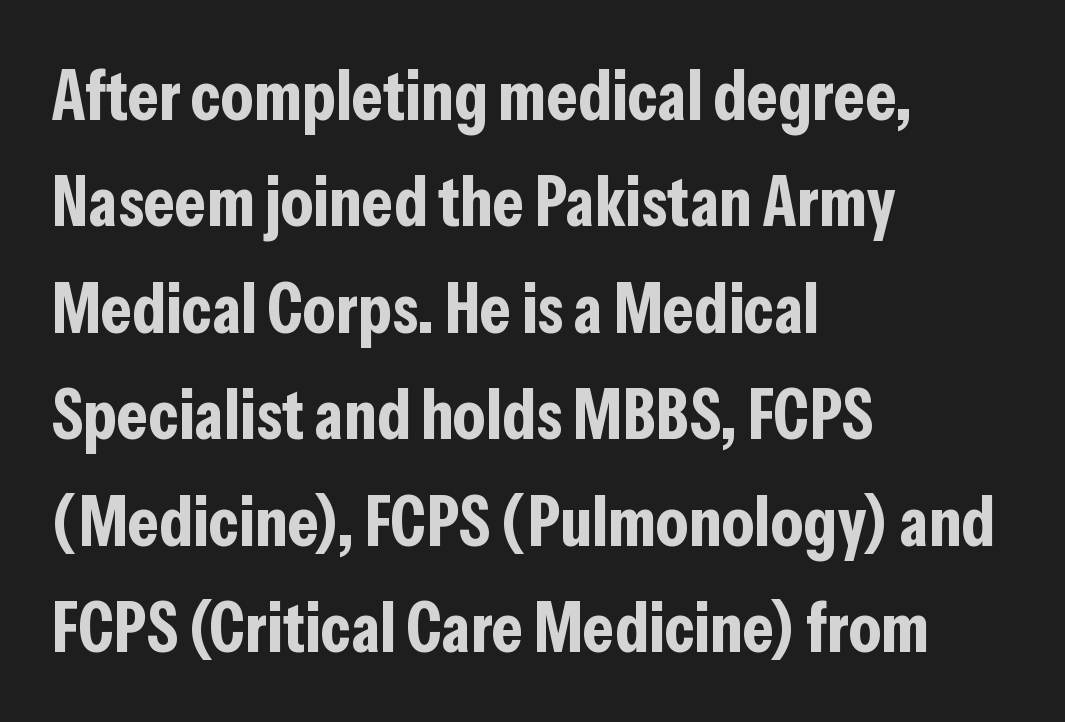
Nobody touched the tracking dial on this one. Regular leading. Do the characters align in a grid? No, the font is proportional. The setting favours the left margin, as ordinary paragraphs usually do. A typesetter would label this face a sans. Just letters on the line, the space beneath them empty.
